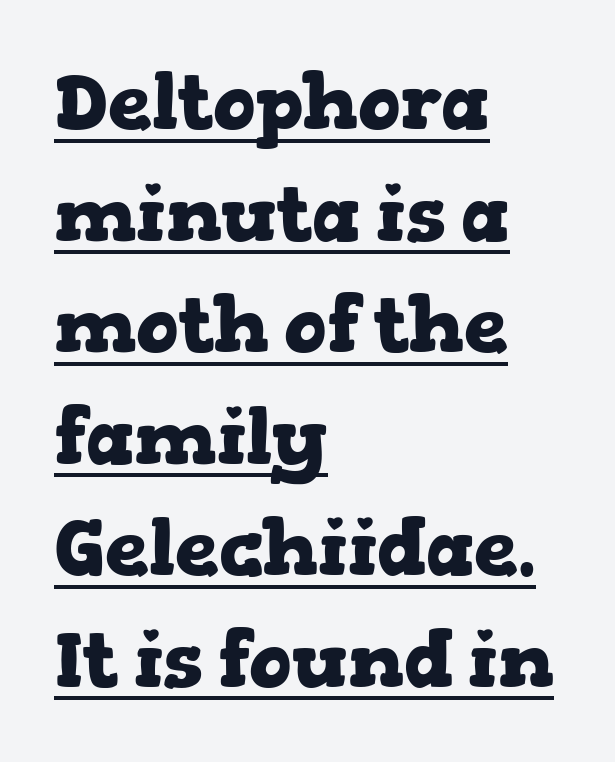
Think of a printed novel: that variable character pitch is what you see here. Summary of vertical rhythm: regular, with standard interline spacing. All the whitespace from short lines collects on the right. Posture: straight, roman, zero tilt. Characters follow at the spacing the type designer built in.
